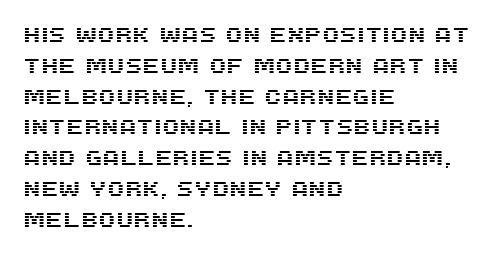
The image shows 20 px text type, upright; set left-aligned, normal line spacing (1.54x), normal letter spacing, not underlined.
